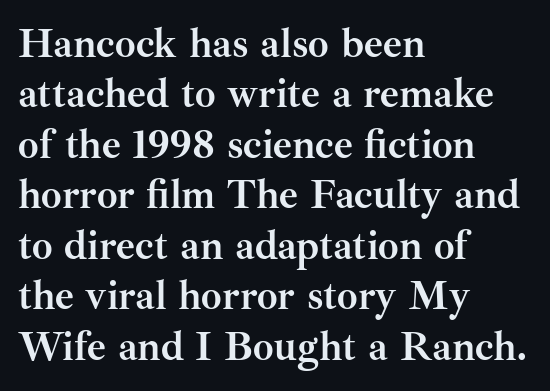
The image shows 41 px semibold serif type, upright; set left-aligned, line spacing 1.23x, normal letter spacing, not underlined; medium stroke contrast and a small x-height.
